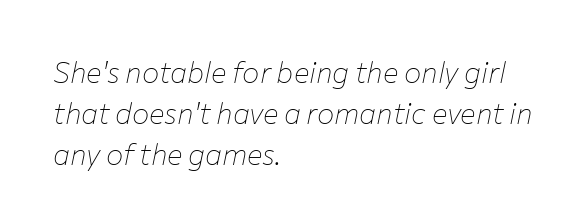
{"italic": "yes", "lean": "right", "slant_degrees": 12, "bold": "no", "weight": "thin", "width": "normal", "stroke_contrast": "low", "x_height": "medium", "monospaced": "no", "underline": "no", "align": "left", "line_spacing": "normal", "line_spacing_ratio": 1.41, "letter_spacing": "normal", "letter_spacing_em": 0.0, "glyph_px": 29}
